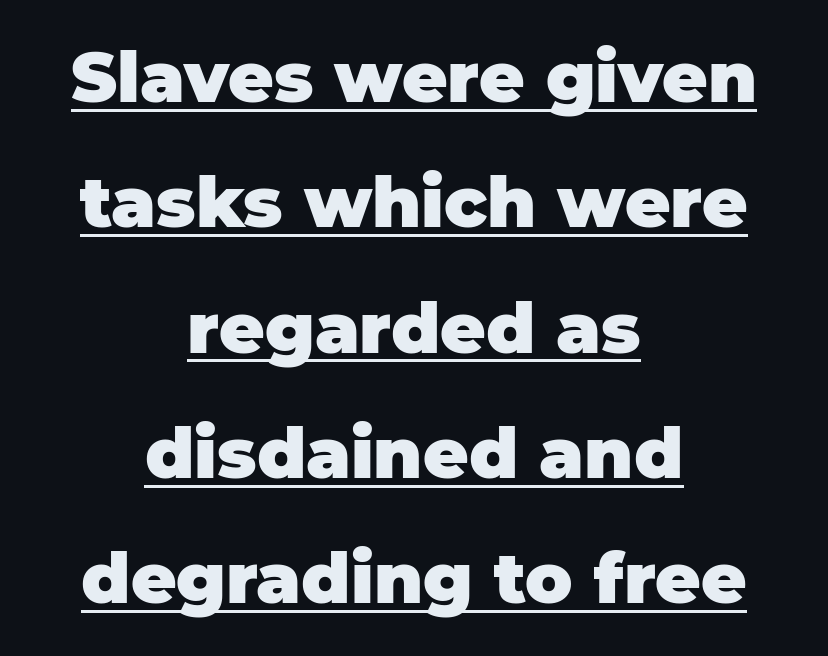
{"serif": "no", "italic": "no", "bold": "yes", "weight": "heavy", "width": "normal", "stroke_contrast": "low", "x_height": "large", "monospaced": "no", "underline": "yes", "align": "center", "line_spacing_ratio": 1.79, "letter_spacing": "normal", "letter_spacing_em": 0.0, "glyph_px": 70}
